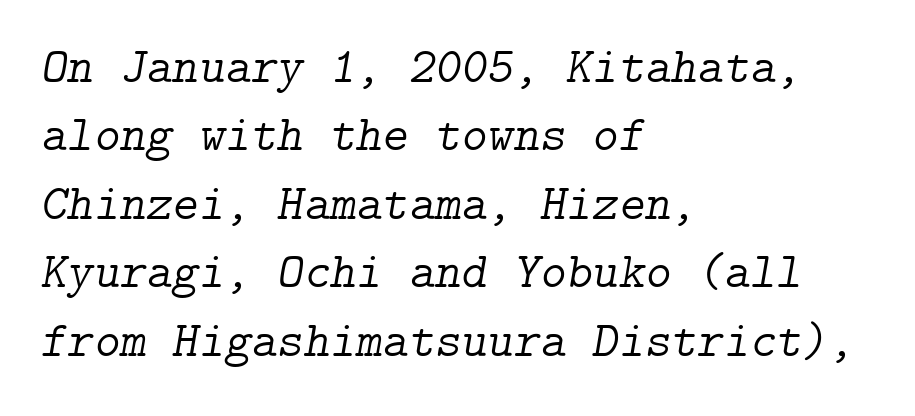
Q: Is the text bold? A: No.
Q: Is the text italic (slanted)? A: Yes, it leans right by about 9 degrees.
Q: Is the typeface a serif or a sans-serif typeface? A: Serif.
Q: Is the text underlined? A: No.
Q: How is the paragraph aligned? A: Left-aligned.
Q: Is the spacing between letters normal or unusually wide? A: Normal.
Q: Is the spacing between lines tight, normal or loose? A: Normal.
Q: Width (condensed, normal, or wide)? A: Normal.
Q: Stroke contrast? A: Low.
Q: x-height? A: Medium.
